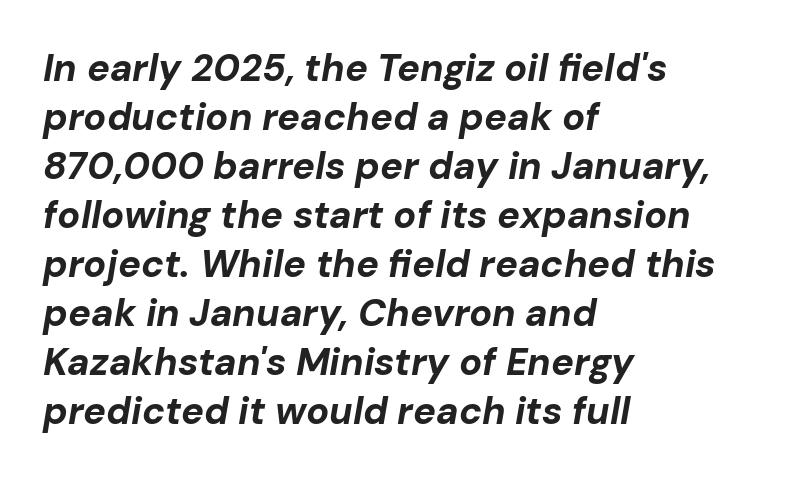
Q: Is the text bold? A: Yes.
Q: Is the text italic (slanted)? A: Yes, it leans right by about 10 degrees.
Q: Is the text underlined? A: No.
Q: How is the paragraph aligned? A: Left-aligned.
Q: Is the spacing between letters normal or unusually wide? A: Normal.
Q: Is the spacing between lines tight, normal or loose? A: Normal.
Q: Width (condensed, normal, or wide)? A: Normal.
Q: Stroke contrast? A: Low.
Q: x-height? A: Medium.
Q: Monospaced? A: No.
